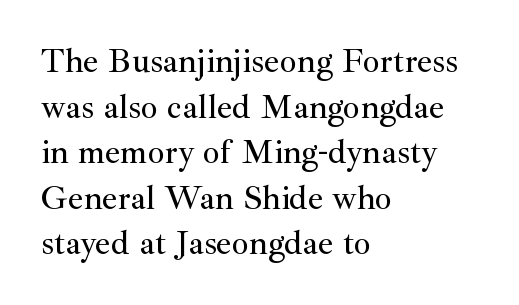
Q: Is the text italic (slanted)? A: No, it is upright.
Q: Is the typeface a serif or a sans-serif typeface? A: Serif.
Q: Is the text underlined? A: No.
Q: How is the paragraph aligned? A: Left-aligned.
Q: Is the spacing between letters normal or unusually wide? A: Normal.
Q: Is the spacing between lines tight, normal or loose? A: Normal.
Q: Width (condensed, normal, or wide)? A: Normal.
Q: Stroke contrast? A: Medium.
Q: x-height? A: Small.
Q: Monospaced? A: No.
